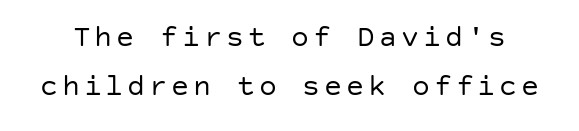
Reading down the column, the eye jumps a familiar distance to each next line. Vertical strokes here are truly vertical. This rendering employs a face without finishing strokes, i.e., a sans-serif. Clear beneath every line of the passage. Stems here are at most as thick as an everyday book face.
